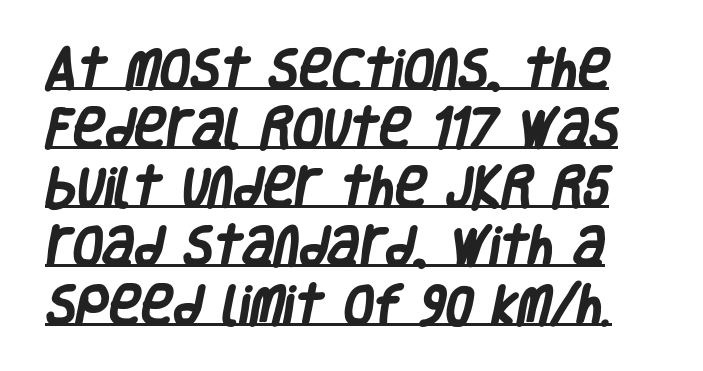
{"serif": "no", "bold": "yes", "weight": "heavy", "width": "condensed", "stroke_contrast": "low", "x_height": "large", "monospaced": "no", "underline": "yes", "line_spacing": "normal", "line_spacing_ratio": 1.34, "letter_spacing": "normal", "letter_spacing_em": 0.0, "glyph_px": 44}
